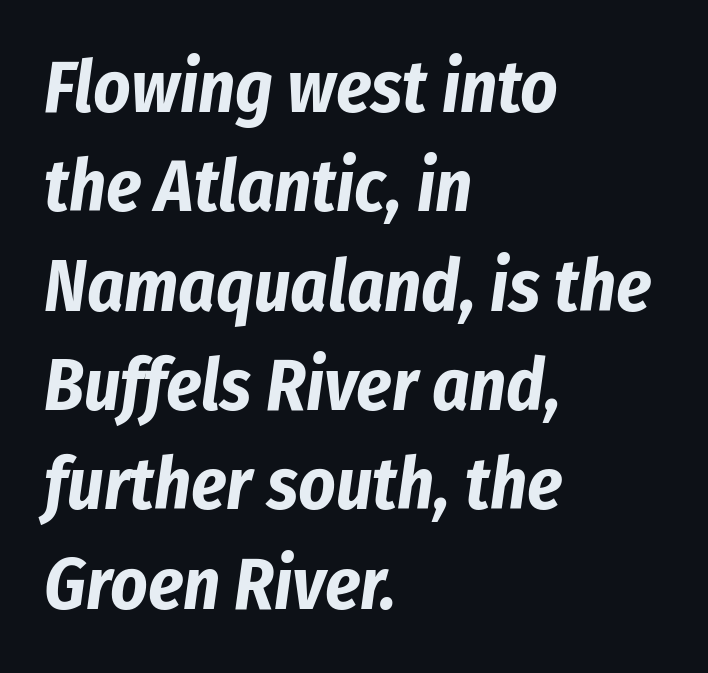
The image shows 72 px bold, condensed type, italic (leaning right); set left-aligned, normal line spacing (1.38x), normal letter spacing, not underlined; low stroke contrast and a medium x-height.
